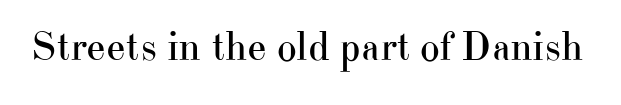
{"serif": "yes", "italic": "no", "bold": "no", "weight": "regular", "width": "normal", "stroke_contrast": "high", "x_height": "small", "monospaced": "no", "underline": "no", "letter_spacing": "normal", "letter_spacing_em": 0.0, "glyph_px": 42}
